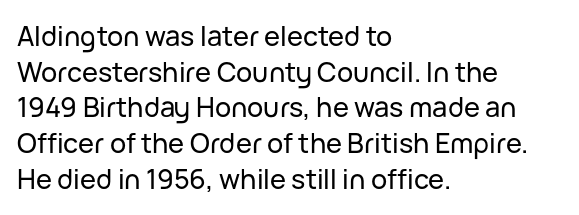
The image shows 27 px text type, upright; set left-aligned, normal line spacing (1.32x), normal letter spacing, not underlined.
